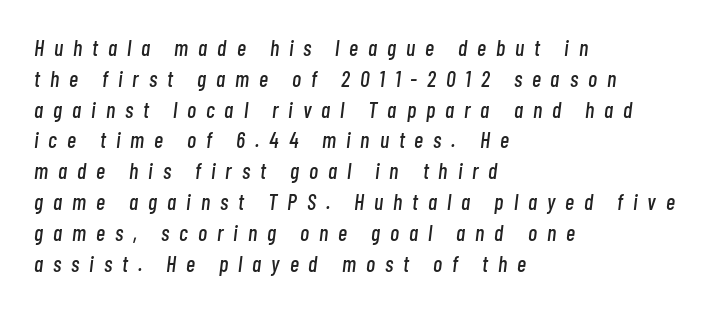
The lines are quadded left. The space between consecutive lines is moderate. Just letters on the line, the space beneath them empty. Glyph-to-glyph distance is far greater than everyday printed text. If you drew a line through each stem, it would be angled.
